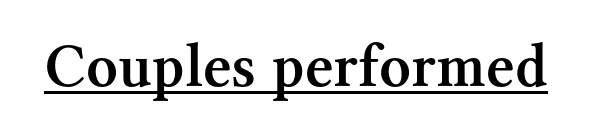
{"serif": "yes", "italic": "no", "bold": "semi", "weight": "semibold", "width": "normal", "stroke_contrast": "medium", "x_height": "medium", "monospaced": "no", "underline": "yes", "letter_spacing": "normal", "letter_spacing_em": 0.0, "glyph_px": 62}
